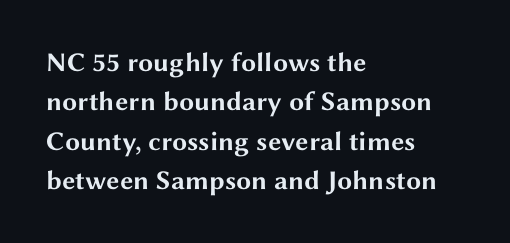
Q: Is the text bold? A: Yes.
Q: Is the text italic (slanted)? A: No, it is upright.
Q: Is the text underlined? A: No.
Q: How is the paragraph aligned? A: Left-aligned.
Q: Is the spacing between letters normal or unusually wide? A: Normal.
Q: Is the spacing between lines tight, normal or loose? A: Normal.
